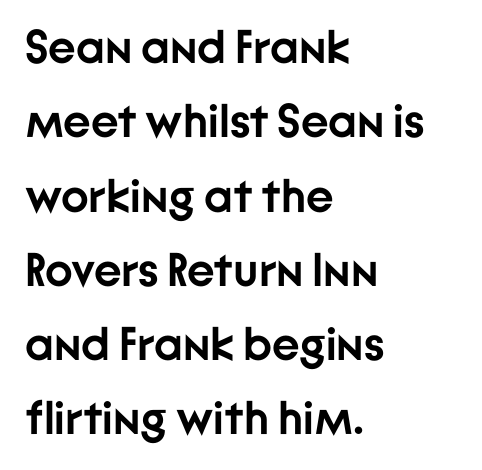
A roman cut, with each character standing at attention. The letters advance in unequal steps, a hallmark of proportional type. The block of text has a typical density, with ordinary space between rows. Quick note: underline off. Plenty of ink on the page — the face is bold. Nothing unusual about the tracking: characters are spaced as the font intends.
